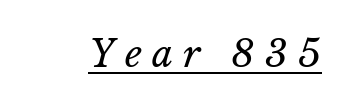
Q: Is the text bold? A: No.
Q: Is the text underlined? A: Yes.
Q: Is the spacing between letters normal or unusually wide? A: Unusually wide.
Q: Width (condensed, normal, or wide)? A: Normal.
Q: Stroke contrast? A: Low.
Q: x-height? A: Medium.
Q: Monospaced? A: No.
